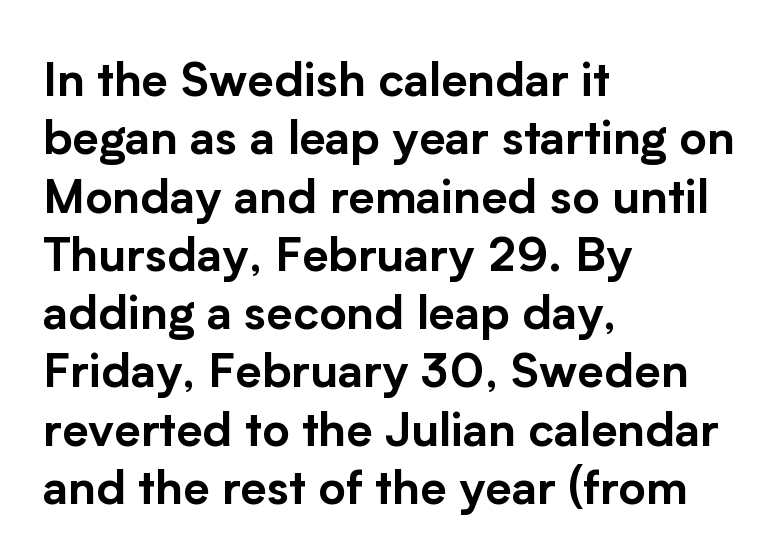
Is there any slant? The stems are plumb. This sample uses plain, unmodified letter spacing. You can tell from the bare stems that sans-serif type was used. If you drew a ruler down the left edge, every line would touch it.
